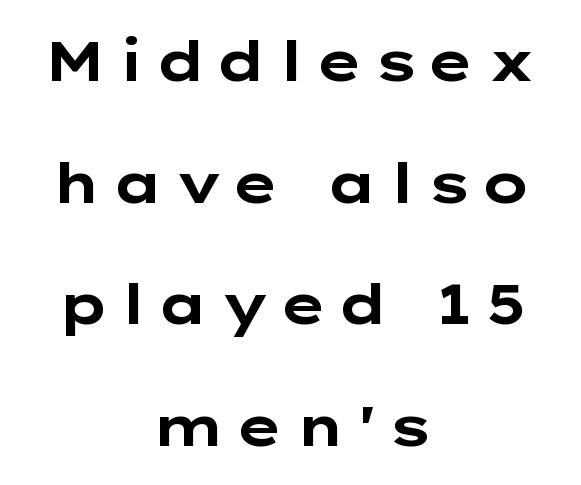
The image shows 56 px bold, wide sans-serif type, upright; set centered, loose line spacing (2.17x), not underlined; low stroke contrast and a medium x-height.
